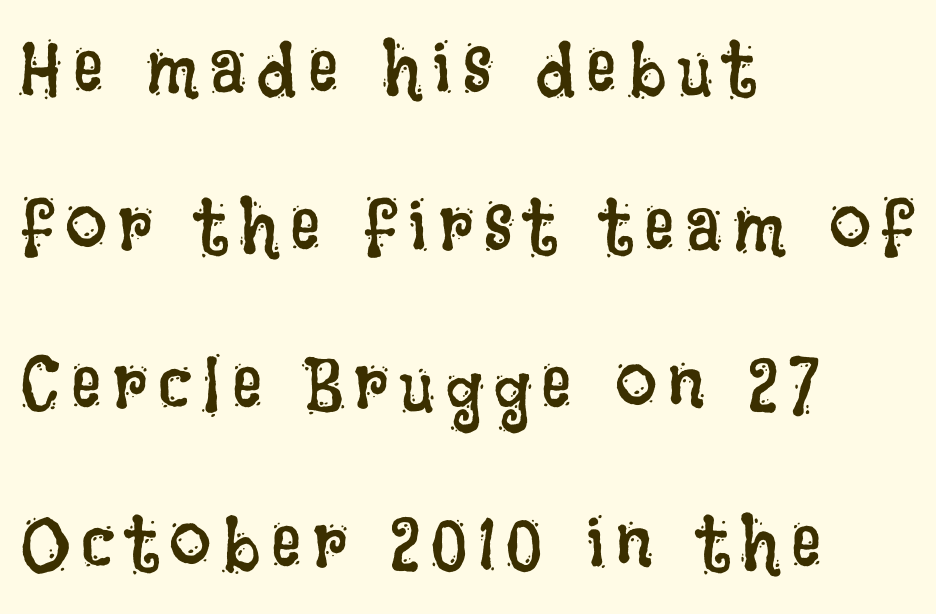
{"italic": "no", "bold": "no", "weight": "regular", "width": "condensed", "stroke_contrast": "low", "x_height": "large", "monospaced": "no", "underline": "no", "align": "left", "line_spacing": "loose", "line_spacing_ratio": 2.11, "glyph_px": 75}
